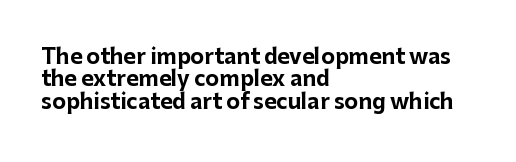
The image shows 21 px bold type, upright; set left-aligned, tight line spacing (1.07x), normal letter spacing, not underlined.
